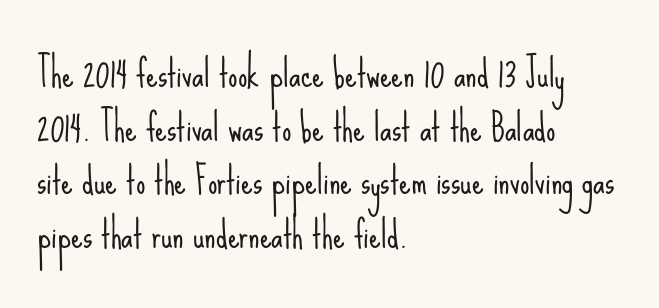
{"serif": "no", "italic": "no", "bold": "no", "weight": "light", "width": "condensed", "stroke_contrast": "low", "x_height": "small", "monospaced": "no", "underline": "no", "align": "left", "line_spacing": "normal", "line_spacing_ratio": 1.45, "letter_spacing": "normal", "letter_spacing_em": 0.0, "glyph_px": 37}
